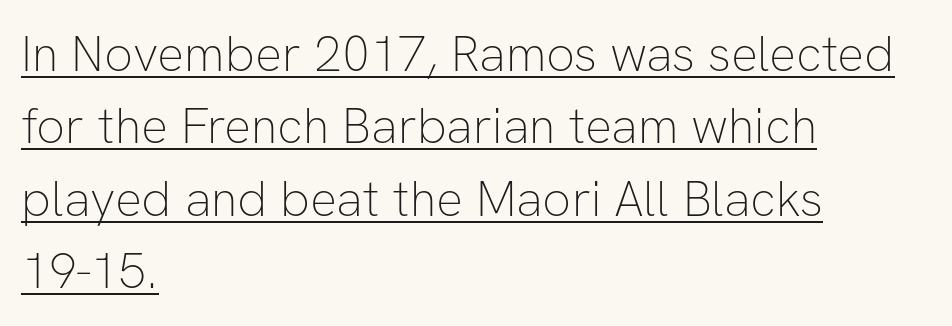
The image shows 50 px thin sans-serif type, upright; set left-aligned, normal line spacing (1.45x), normal letter spacing, underlined; low stroke contrast and a medium x-height.
